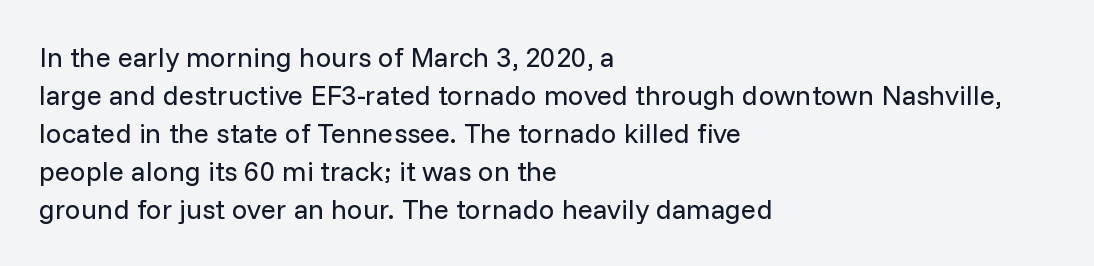
{"serif": "no", "italic": "no", "bold": "no", "weight": "regular", "width": "normal", "stroke_contrast": "low", "x_height": "medium", "monospaced": "no", "underline": "no", "align": "left", "line_spacing": "normal", "line_spacing_ratio": 1.36, "letter_spacing": "normal", "letter_spacing_em": 0.0, "glyph_px": 28}
